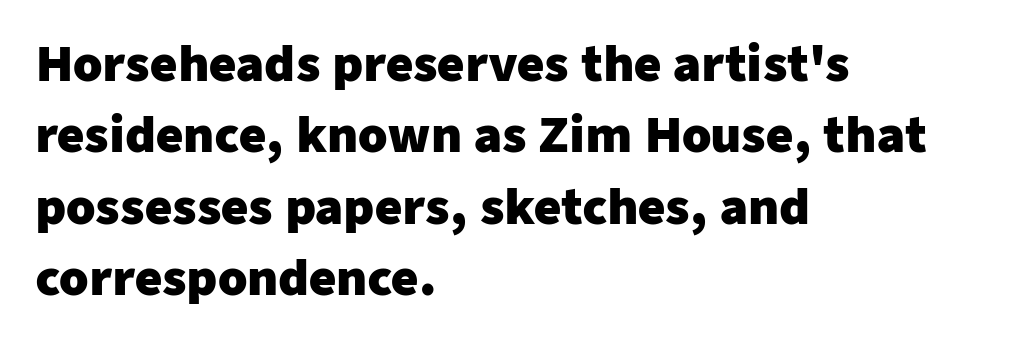
{"serif": "no", "italic": "no", "bold": "yes", "weight": "heavy", "width": "normal", "stroke_contrast": "low", "x_height": "medium", "monospaced": "no", "underline": "no", "align": "left", "line_spacing": "normal", "line_spacing_ratio": 1.52, "letter_spacing": "normal", "letter_spacing_em": 0.0, "glyph_px": 47}
